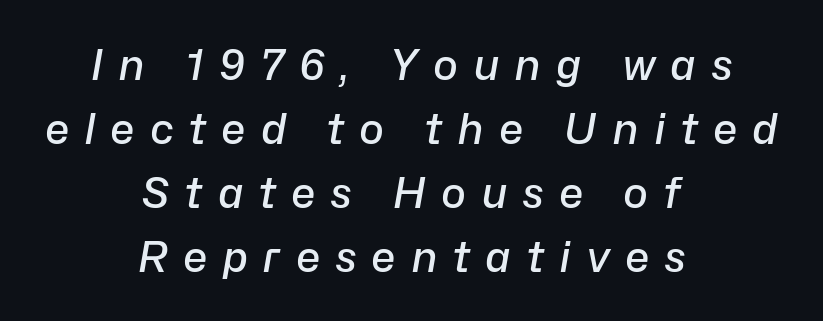
Look at the tracking — it's clearly loosened, letters drifting apart. Compared with a flush-left layout, this one balances lines on the center instead. Quick note: interline space is typical. The face used here is a semibold: visibly heavier than regular, lighter than bold.
